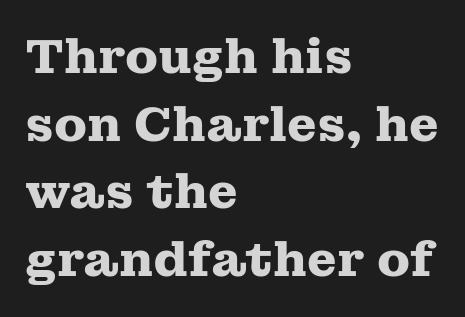
{"serif": "yes", "italic": "no", "bold": "yes", "weight": "heavy", "width": "wide", "stroke_contrast": "medium", "x_height": "medium", "monospaced": "no", "underline": "no", "align": "left", "line_spacing": "normal", "line_spacing_ratio": 1.41, "letter_spacing": "normal", "letter_spacing_em": 0.0, "glyph_px": 48}
